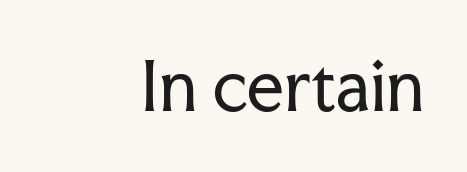
Q: Is the text bold? A: No.
Q: Is the text italic (slanted)? A: No, it is upright.
Q: Is the typeface a serif or a sans-serif typeface? A: Serif.
Q: Is the text underlined? A: No.
Q: How is the paragraph aligned? A: Right-aligned.
Q: Is the spacing between letters normal or unusually wide? A: Normal.
Q: Width (condensed, normal, or wide)? A: Normal.
Q: Stroke contrast? A: Low.
Q: x-height? A: Medium.
Q: Monospaced? A: No.
